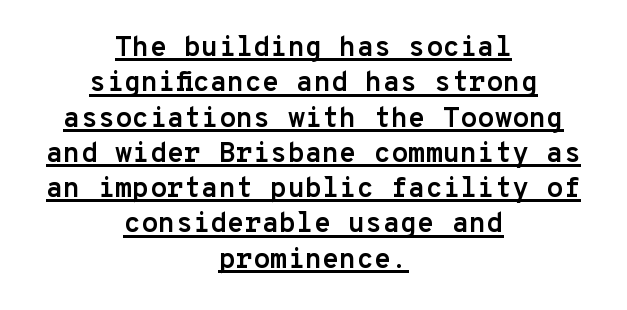
The image shows 28 px semibold sans-serif type, upright, monospaced; set centered, normal line spacing (1.26x), normal letter spacing, underlined; low stroke contrast and a medium x-height.
